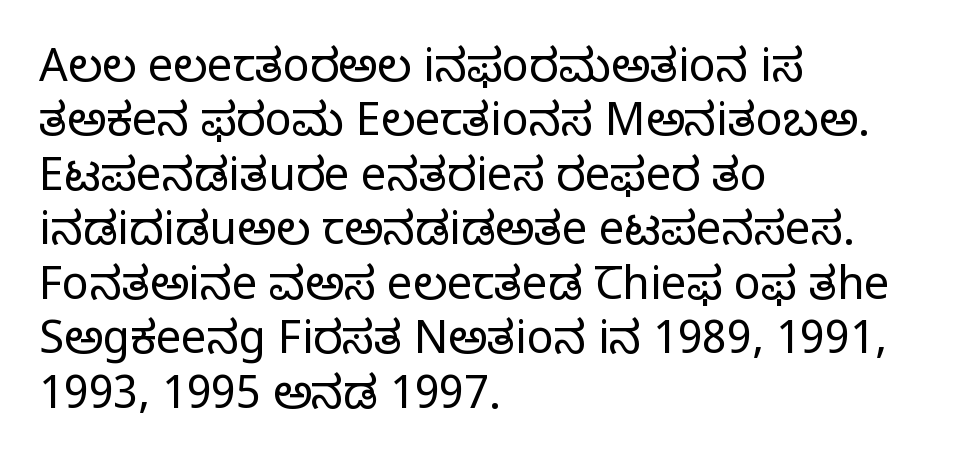
Q: Is the text bold? A: No.
Q: Is the text italic (slanted)? A: No, it is upright.
Q: Is the typeface a serif or a sans-serif typeface? A: Serif.
Q: Is the text underlined? A: No.
Q: How is the paragraph aligned? A: Left-aligned.
Q: Is the spacing between letters normal or unusually wide? A: Normal.
Q: Width (condensed, normal, or wide)? A: Normal.
Q: Stroke contrast? A: Low.
Q: x-height? A: Large.
Q: Monospaced? A: No.
